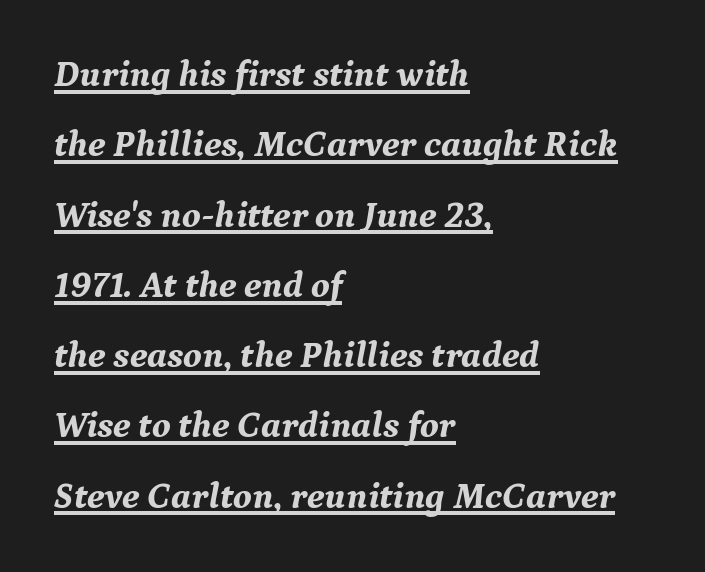
As a designer I'd log this as weight 700, bold. The designer went with a serif here, giving each stem small feet. Standard letterfit; no display-style spreading of the glyphs. Characters are canted at an angle relative to the baseline's perpendicular. If you drew a ruler down the left edge, every line would touch it.
